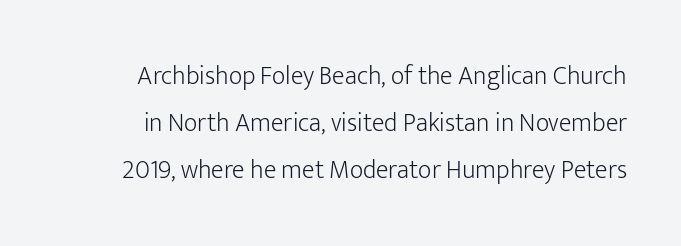
The letterforms sit shoulder to shoulder at normal distance. Unbolded letterforms with no extra heft. The typography opts for an upright posture over an oblique one. The area under the type is left untouched.
